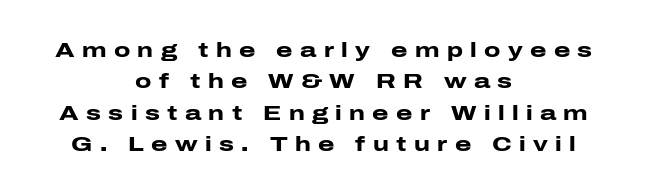
Q: Is the text bold? A: Yes.
Q: Is the text italic (slanted)? A: No, it is upright.
Q: Is the text underlined? A: No.
Q: How is the paragraph aligned? A: Centered.
Q: Is the spacing between letters normal or unusually wide? A: Unusually wide.
Q: Is the spacing between lines tight, normal or loose? A: Normal.
